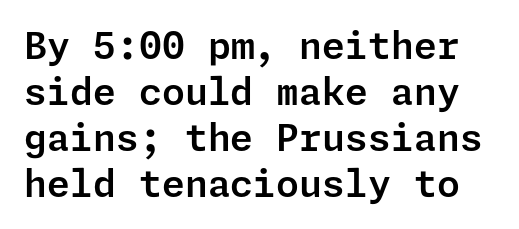
This is roman type, the default non-slanted kind. Observe the ordinary spacing: letters are neighbours, not strangers. This rendering employs a face without finishing strokes, i.e., a sans-serif. The words here are not underlined.
